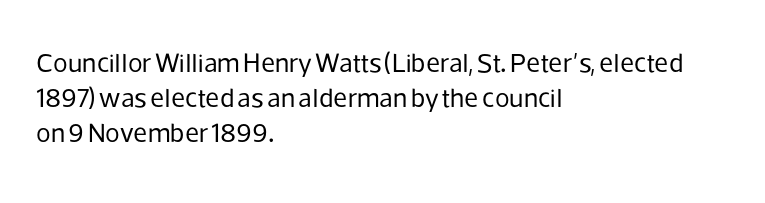
The image shows 27 px text type, upright; set left-aligned, normal line spacing (1.3x), normal letter spacing, not underlined.
